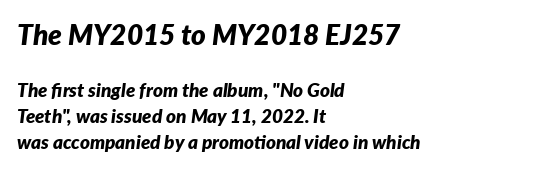
The image shows 28 px bold type, italic (leaning right); set left-aligned, normal line spacing (1.38x), normal letter spacing, not underlined; the first (top) block is 1.47x larger; low stroke contrast and a medium x-height.
